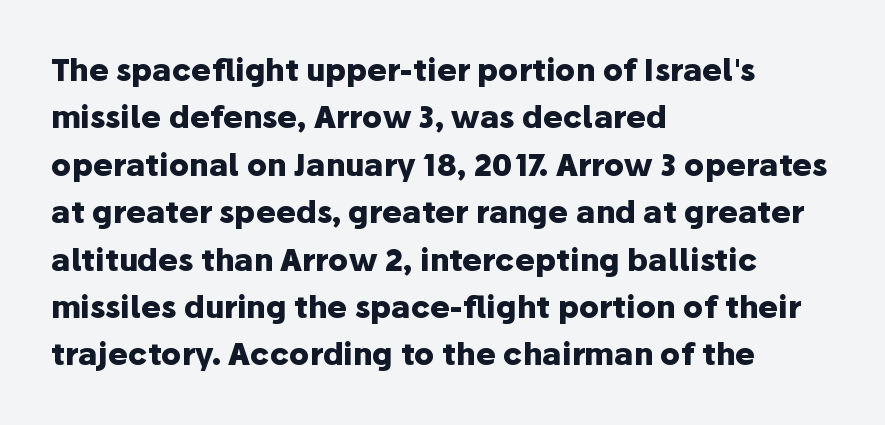
The rendering shows plain stroke endings on the letterforms — a sans-serif design. These lines keep a tight, regular rhythm from letter to letter. Each letter keeps its own natural width here, so spacing adapts to shape. What weight is shown? A full bold with thick strokes. Upright lettering throughout. Descenders hang freely into open space.
